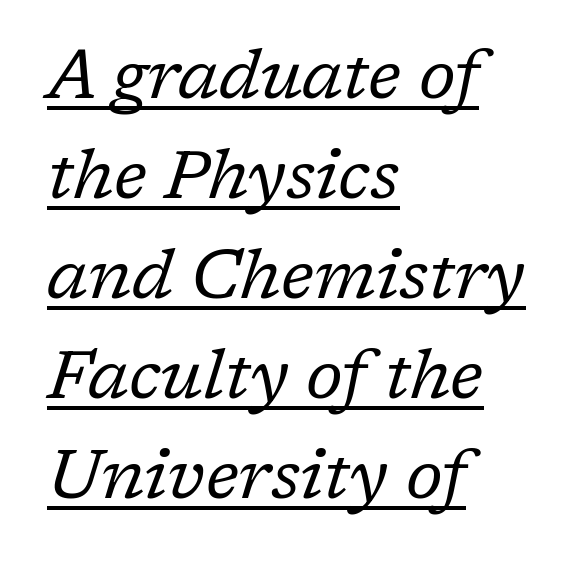
Are there feet on the stems? There are — it's a serif. Does the lettering tilt? It does — this is italic. A continuous stroke trails under the words, as in a hyperlink. Looks like regular typesetting: each glyph gets only the width it needs. Interline gaps are of average width in this sample.
